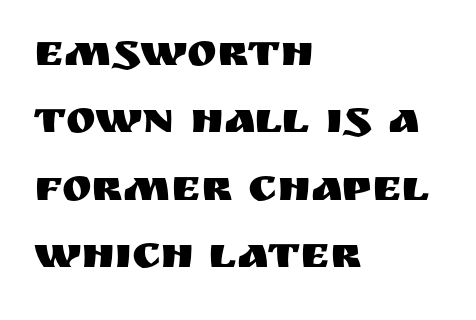
Line spacing here is normal. This rendering leaves character spacing at its baseline value. Layout note: lines flush left. Clear beneath every line of the passage. Unlike a traditional serif, this face leaves its strokes unadorned.
